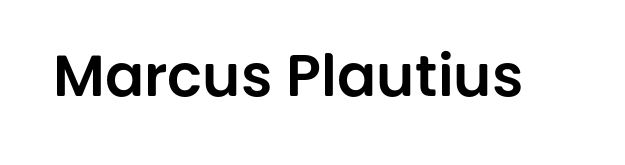
{"serif": "no", "italic": "no", "width": "normal", "stroke_contrast": "low", "x_height": "large", "monospaced": "no", "underline": "no", "letter_spacing": "normal", "letter_spacing_em": 0.0, "glyph_px": 58}
